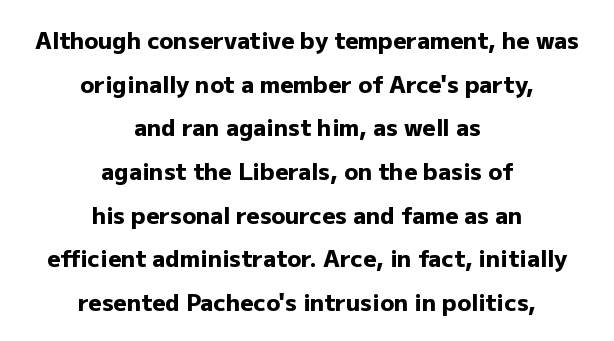
The image shows 23 px bold type, upright; set centered, loose line spacing (1.9x), normal letter spacing, not underlined.
